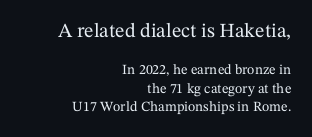
Summary of vertical rhythm: regular, with standard interline spacing. No italicization has been applied; the sample stays upright. Glyph-to-glyph distance matches everyday printed text. The zone under the glyphs is completely vacant.
